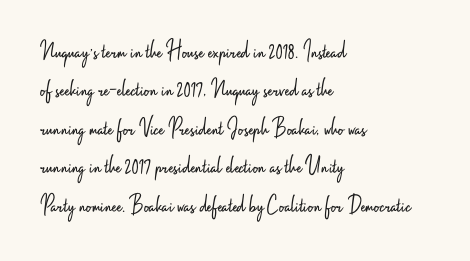
{"bold": "no", "underline": "no", "align": "left", "line_spacing": "normal", "line_spacing_ratio": 1.48, "letter_spacing": "normal", "letter_spacing_em": 0.0, "glyph_px": 26}
